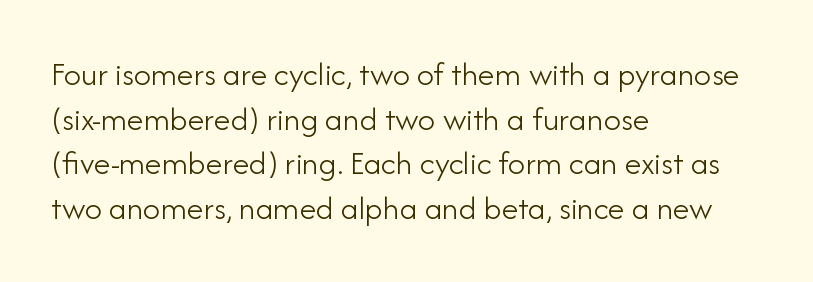
Glance below the letters and you will spot only blank space. Do the characters align in a grid? No, the font is proportional. Does the lettering tilt? It doesn't — this is upright. Students, observe: this is what conventionally led text looks like.
